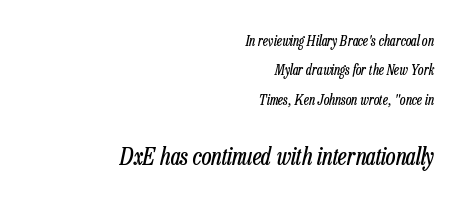
Q: Is the text bold? A: No.
Q: Is the text italic (slanted)? A: Yes, it leans right by about 13 degrees.
Q: Is the text underlined? A: No.
Q: How is the paragraph aligned? A: Right-aligned.
Q: Is the spacing between letters normal or unusually wide? A: Normal.
Q: Is the spacing between lines tight, normal or loose? A: Loose.
Q: Which block of text is set in a larger size, the first (top) or the second (bottom)? A: The second (bottom) one.
